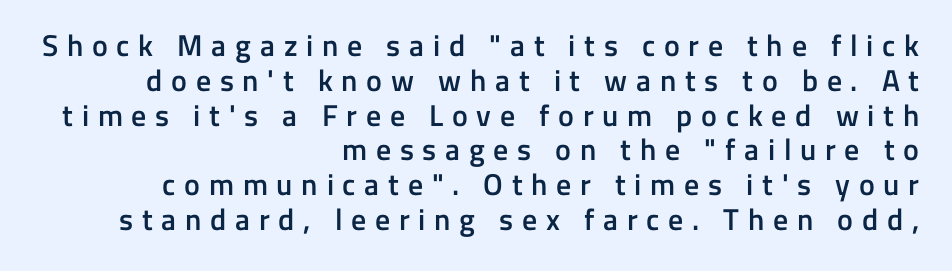
The image shows 30 px semibold sans-serif type, upright; set right-aligned, line spacing 1.16x, unusually wide letter spacing (+0.29 em), not underlined; low stroke contrast and a medium x-height.
